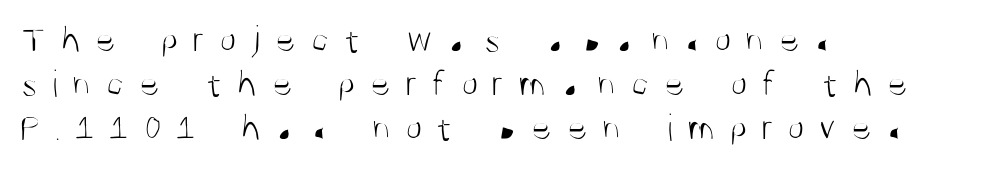
The image shows 39 px light, condensed sans-serif type, upright; set left-aligned, tight line spacing (1.13x), unusually wide letter spacing (+0.36 em), not underlined; medium stroke contrast and a large x-height.
